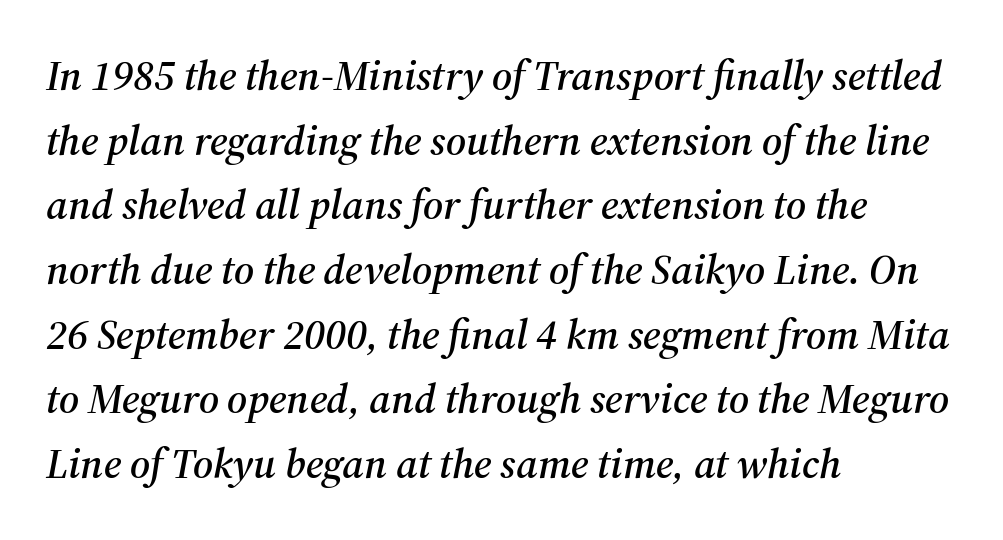
The image shows 42 px serif type, italic (leaning right); set left-aligned, normal line spacing (1.54x), normal letter spacing, not underlined; medium stroke contrast and a medium x-height.
